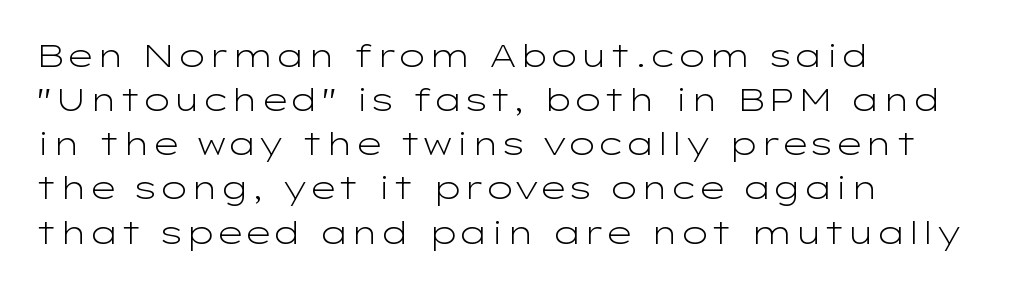
Is there any slant? The stems are plumb. Quick note: underline off. This block has exactly the height ordinary leading produces. You could call the tracking neutral — neither tight nor loose.
